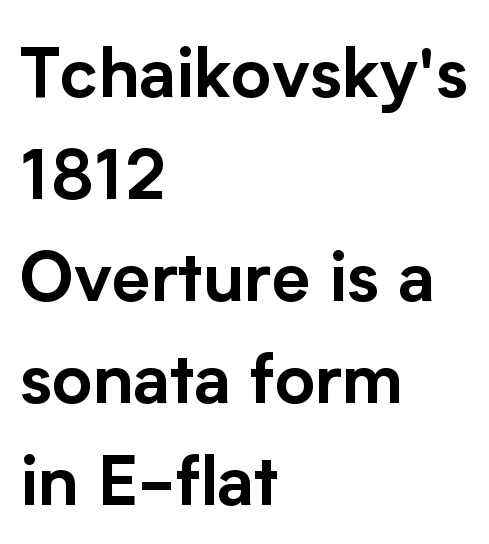
The image shows 69 px sans-serif type, upright; set left-aligned, normal line spacing (1.48x), normal letter spacing, not underlined; low stroke contrast and a medium x-height.
